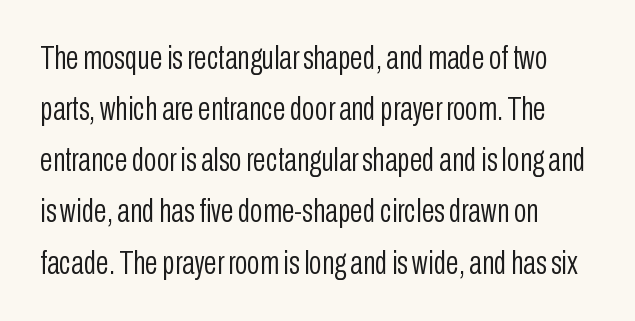
Stroke thickness stays within the range of a standard reading face or lighter. The horizontal fit of the characters is conventional and even. Rule under the text: the space is simply empty. You can tell from the bare stems that sans-serif type was used. Looks like regular typesetting: each glyph gets only the width it needs. Reading down the column, the eye jumps a familiar distance to each next line.
